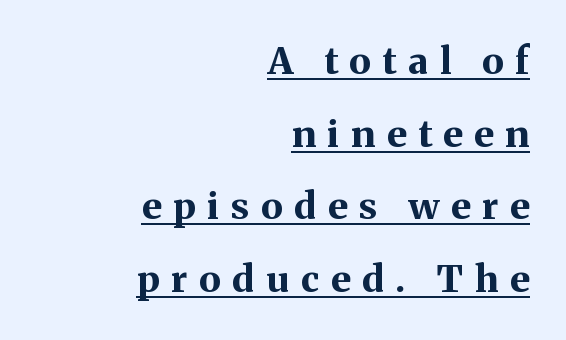
{"serif": "yes", "italic": "no", "bold": "yes", "weight": "bold", "width": "normal", "stroke_contrast": "medium", "x_height": "medium", "monospaced": "no", "underline": "yes", "align": "right", "line_spacing": "loose", "line_spacing_ratio": 1.96, "letter_spacing": "wide", "letter_spacing_em": 0.32, "glyph_px": 37}
